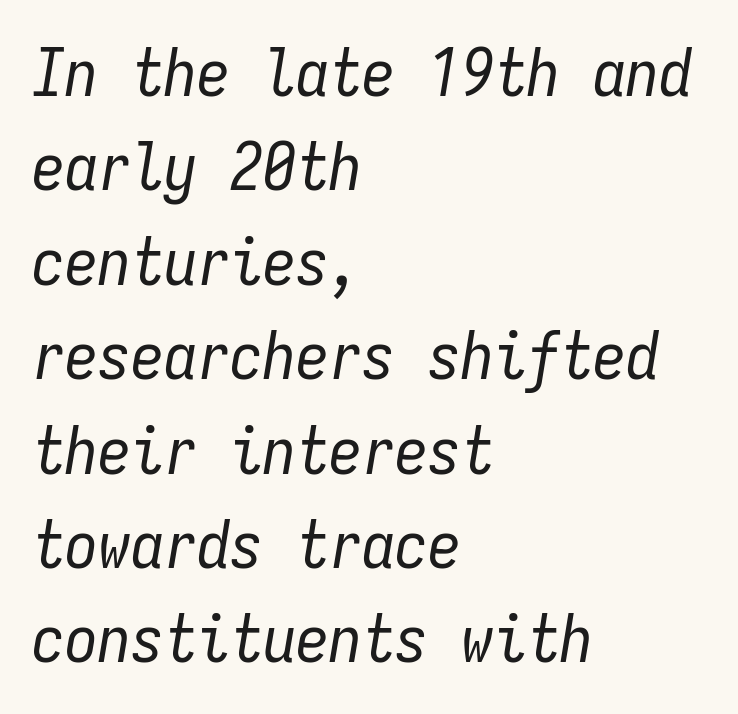
The image shows 66 px regular-weight, condensed type, italic (leaning right), monospaced; set left-aligned, normal line spacing (1.43x), normal letter spacing, not underlined; low stroke contrast and a medium x-height.
